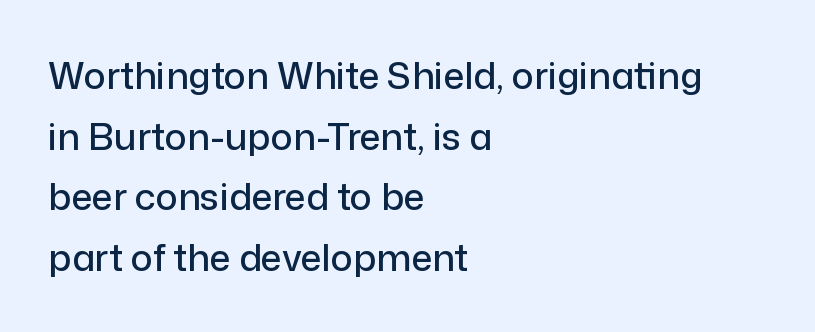
Compared with typical body copy, the letter spacing here is the same. Bare-footed words on every line. This rendering employs a face without finishing strokes, i.e., a sans-serif. Character widths vary here, with narrow letters taking less room than wide ones. If you measured baseline to baseline, you'd find a middling distance.
